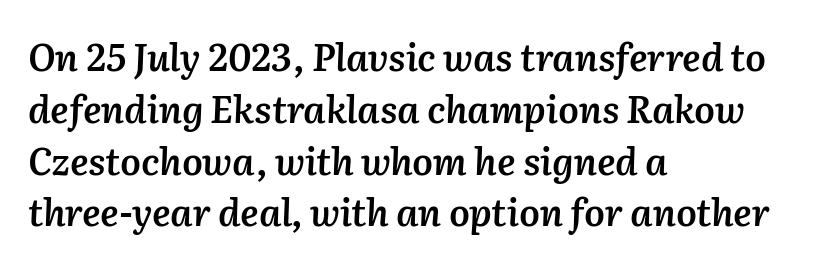
{"italic": "yes", "lean": "right", "slant_degrees": 2, "bold": "semi", "weight": "semibold", "width": "normal", "stroke_contrast": "medium", "x_height": "medium", "monospaced": "no", "underline": "no", "align": "left", "line_spacing": "normal", "line_spacing_ratio": 1.4, "letter_spacing": "normal", "letter_spacing_em": 0.0, "glyph_px": 37}
